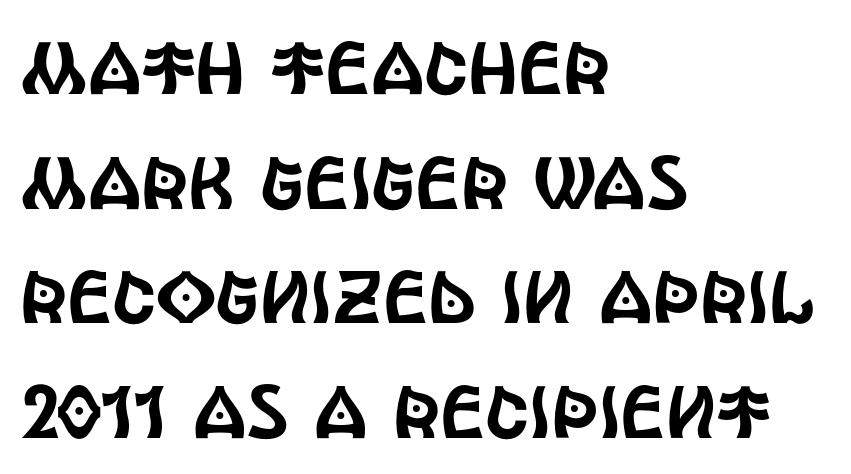
The image shows 74 px condensed sans-serif type, upright; set left-aligned, normal line spacing (1.55x), normal letter spacing, not underlined; a large x-height.
